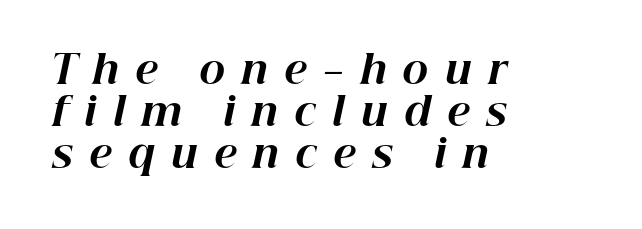
{"italic": "yes", "lean": "right", "slant_degrees": 12, "bold": "yes", "weight": "bold", "width": "normal", "stroke_contrast": "high", "x_height": "medium", "monospaced": "no", "underline": "no", "align": "left", "line_spacing": "tight", "line_spacing_ratio": 1.08, "letter_spacing": "wide", "letter_spacing_em": 0.41, "glyph_px": 39}
